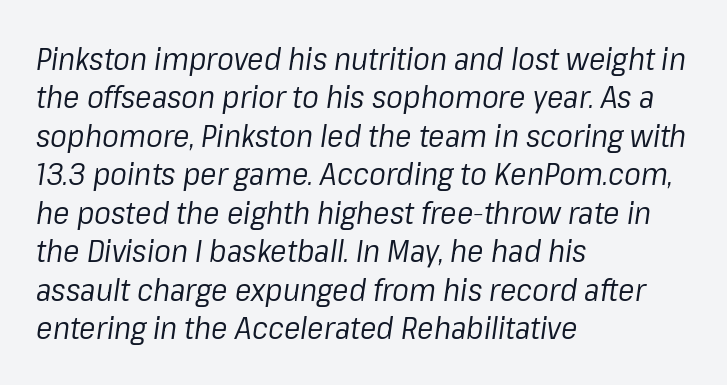
{"italic": "yes", "lean": "right", "slant_degrees": 8, "bold": "no", "weight": "regular", "width": "normal", "stroke_contrast": "low", "x_height": "medium", "monospaced": "no", "underline": "no", "align": "left", "line_spacing_ratio": 1.24, "letter_spacing": "normal", "letter_spacing_em": 0.0, "glyph_px": 31}
